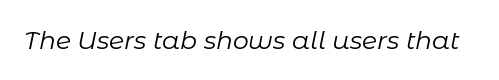
Q: Is the text bold? A: No.
Q: Is the text italic (slanted)? A: Yes, it leans right by about 11 degrees.
Q: Is the text underlined? A: No.
Q: Is the spacing between letters normal or unusually wide? A: Normal.
